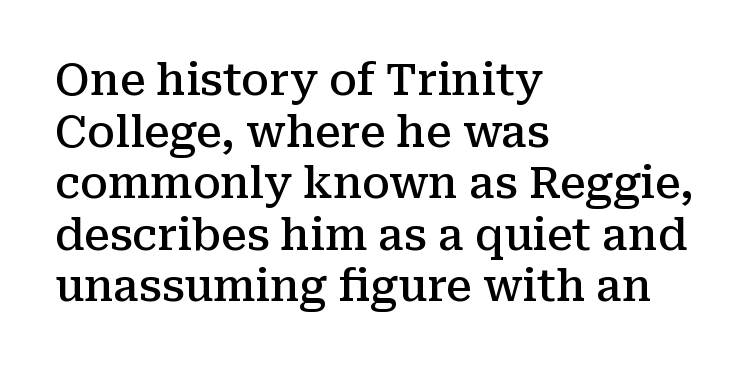
Q: Is the text bold? A: Semi-bold.
Q: Is the text italic (slanted)? A: No, it is upright.
Q: Is the typeface a serif or a sans-serif typeface? A: Serif.
Q: Is the text underlined? A: No.
Q: How is the paragraph aligned? A: Left-aligned.
Q: Is the spacing between letters normal or unusually wide? A: Normal.
Q: Width (condensed, normal, or wide)? A: Normal.
Q: Stroke contrast? A: Medium.
Q: x-height? A: Medium.
Q: Monospaced? A: No.
